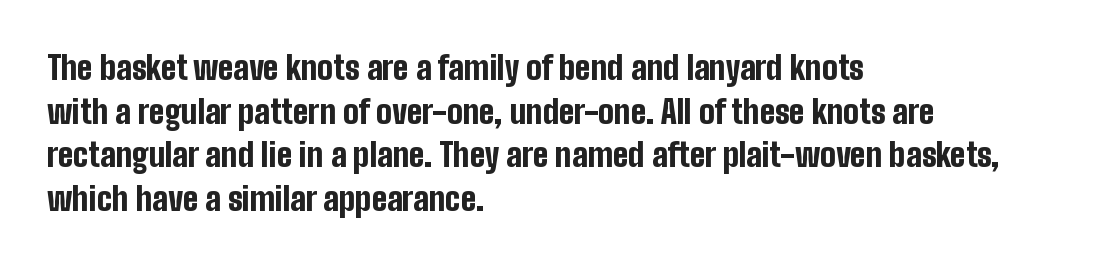
Q: Is the text bold? A: Yes.
Q: Is the text italic (slanted)? A: No, it is upright.
Q: Is the typeface a serif or a sans-serif typeface? A: Sans-serif.
Q: Is the text underlined? A: No.
Q: How is the paragraph aligned? A: Left-aligned.
Q: Is the spacing between letters normal or unusually wide? A: Normal.
Q: Is the spacing between lines tight, normal or loose? A: Normal.
Q: Width (condensed, normal, or wide)? A: Condensed.
Q: Stroke contrast? A: Low.
Q: x-height? A: Medium.
Q: Monospaced? A: No.
